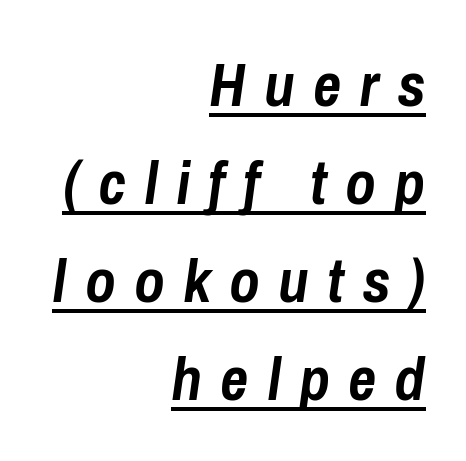
The image shows 62 px semibold, condensed type, italic (leaning right); set right-aligned, normal line spacing (1.58x), unusually wide letter spacing (+0.29 em), underlined; low stroke contrast and a medium x-height.
